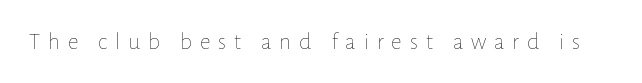
The space directly below the letters is spotless. The letters are spread apart with noticeably loose tracking. Upright lettering throughout. A light-to-regular cut is what we see here.
